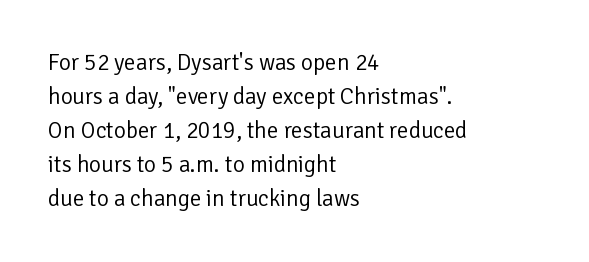
The image shows 23 px text type, upright; set left-aligned, normal line spacing (1.48x), normal letter spacing, not underlined.
